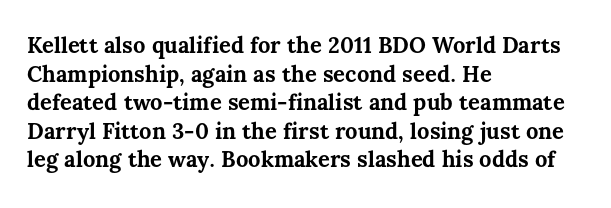
Teacher's note: observe the even left margin — that is flush-left alignment. You can tell it's not italic because the verticals are truly vertical. Words float on clear page, feet unadorned. The letterforms sit shoulder to shoulder at normal distance.
